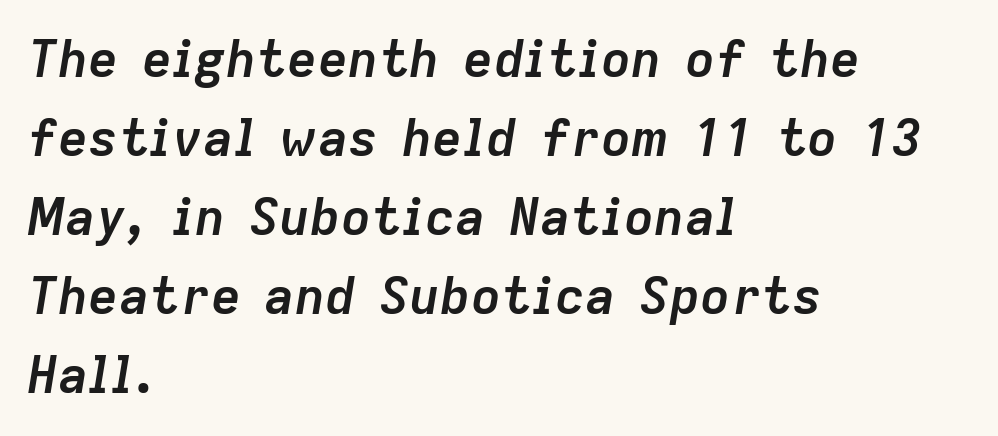
{"italic": "yes", "lean": "right", "slant_degrees": 9, "bold": "yes", "weight": "semibold", "width": "normal", "stroke_contrast": "low", "x_height": "medium", "monospaced": "no", "underline": "no", "align": "left", "line_spacing": "normal", "line_spacing_ratio": 1.55, "letter_spacing": "normal", "letter_spacing_em": 0.0, "glyph_px": 51}
